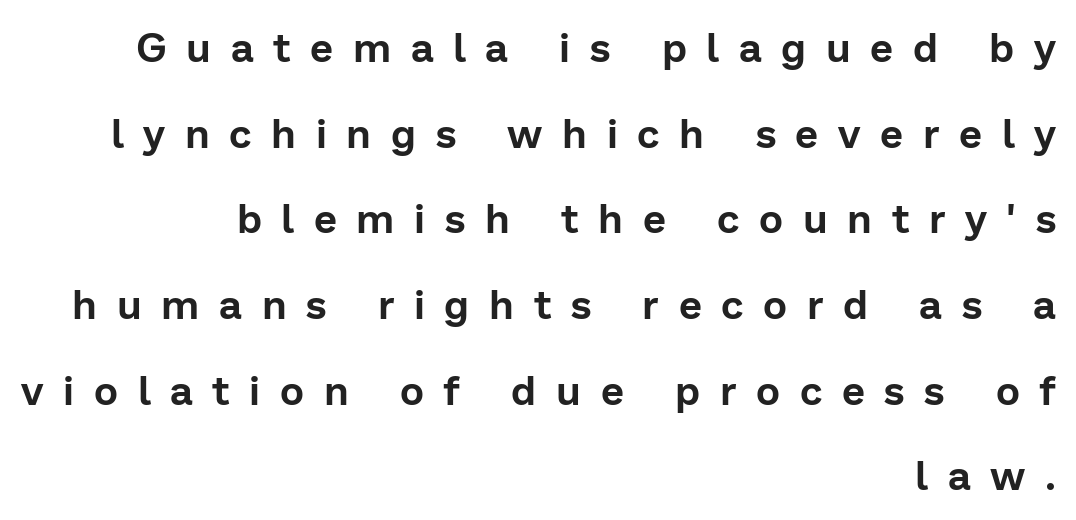
{"serif": "no", "italic": "no", "width": "normal", "stroke_contrast": "low", "x_height": "medium", "monospaced": "no", "underline": "no", "align": "right", "line_spacing": "loose", "line_spacing_ratio": 2.09, "letter_spacing": "wide", "letter_spacing_em": 0.48, "glyph_px": 41}
